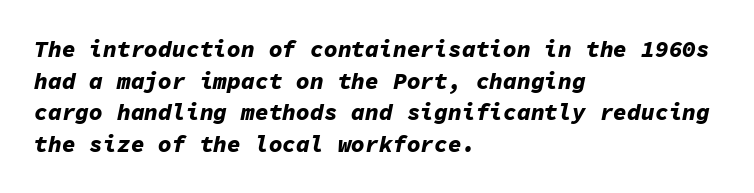
{"italic": "yes", "lean": "right", "slant_degrees": 11, "bold": "yes", "underline": "no", "align": "left", "line_spacing": "normal", "line_spacing_ratio": 1.37, "letter_spacing": "normal", "letter_spacing_em": 0.0, "glyph_px": 23}
